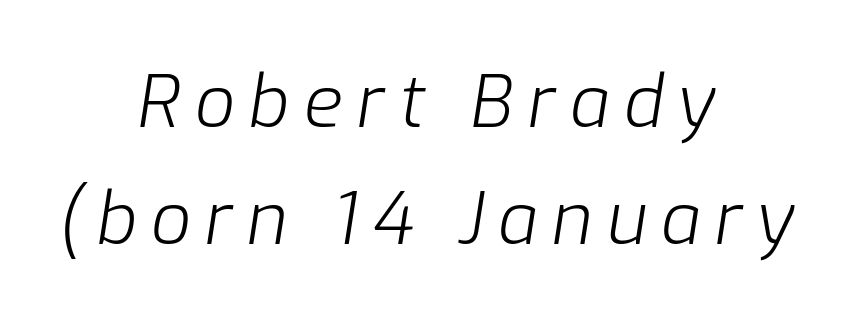
The image shows 71 px light type, italic (leaning right); set centered, normal line spacing (1.65x), unusually wide letter spacing (+0.2 em), not underlined; low stroke contrast and a medium x-height.
